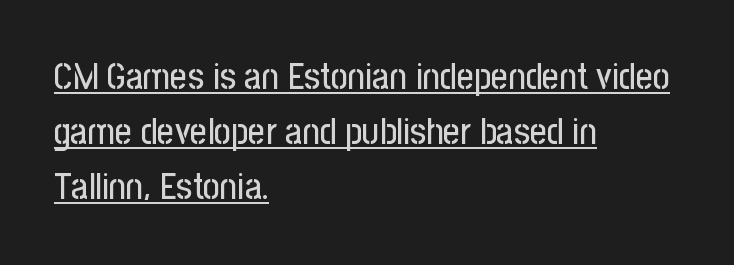
{"serif": "no", "italic": "no", "width": "condensed", "stroke_contrast": "low", "x_height": "medium", "monospaced": "no", "underline": "yes", "align": "left", "line_spacing": "normal", "line_spacing_ratio": 1.48, "letter_spacing": "normal", "letter_spacing_em": 0.0, "glyph_px": 37}
